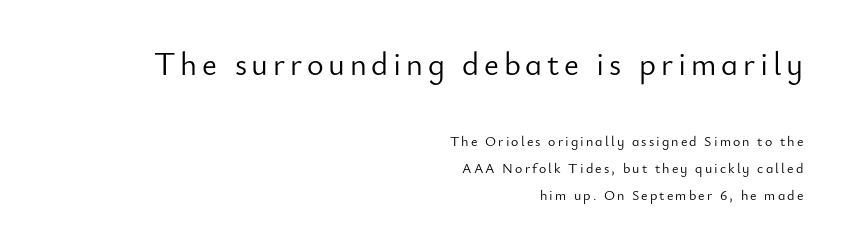
In this sample the first text group is rendered at the bigger scale. Tall strokes in this sample are plumb rather than angled. Decoration check: the copy has no underline. Think of a printed novel: that variable character pitch is what you see here. Serif or sans? Sans — the stroke terminals are bare.
